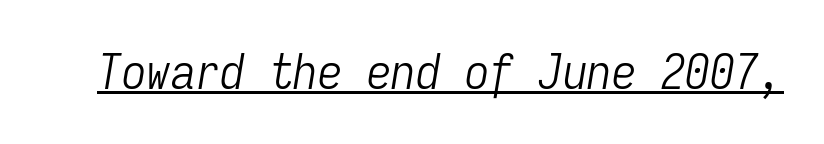
The image shows 49 px light, condensed type, italic (leaning right), monospaced; set normal letter spacing, underlined; low stroke contrast and a medium x-height.
